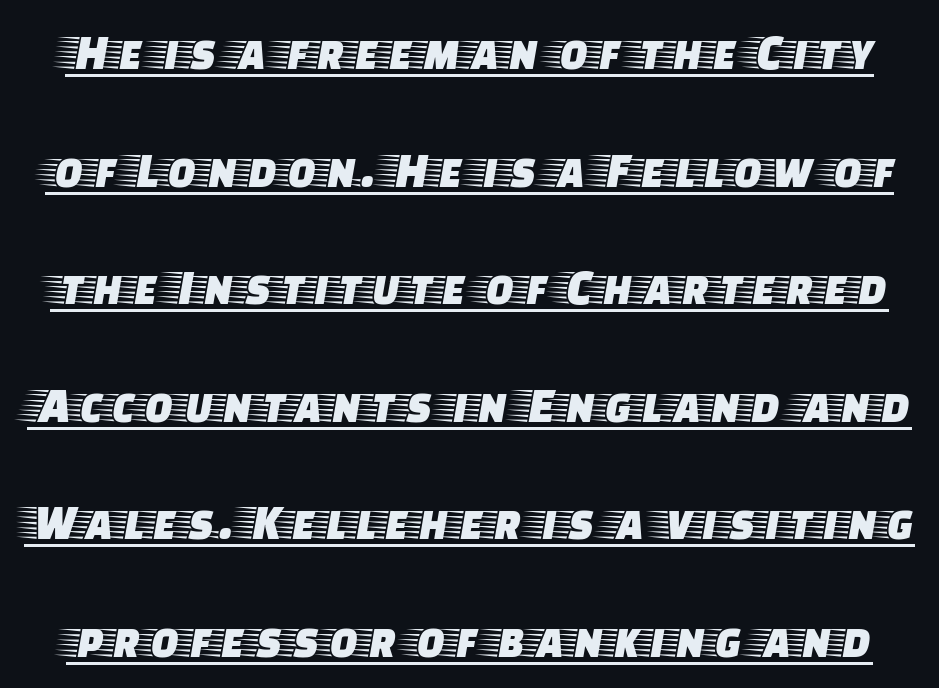
{"serif": "yes", "width": "wide", "stroke_contrast": "low", "x_height": "large", "monospaced": "no", "underline": "yes", "line_spacing": "loose", "line_spacing_ratio": 2.26, "letter_spacing": "normal", "letter_spacing_em": 0.0, "glyph_px": 52}
